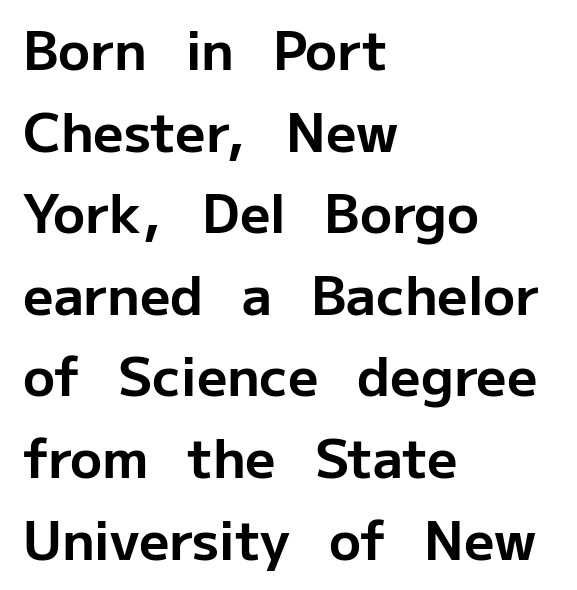
Q: Is the text bold? A: Yes.
Q: Is the text italic (slanted)? A: No, it is upright.
Q: Is the typeface a serif or a sans-serif typeface? A: Sans-serif.
Q: Is the text underlined? A: No.
Q: How is the paragraph aligned? A: Left-aligned.
Q: Is the spacing between letters normal or unusually wide? A: Normal.
Q: Is the spacing between lines tight, normal or loose? A: Normal.
Q: Width (condensed, normal, or wide)? A: Normal.
Q: Stroke contrast? A: Low.
Q: x-height? A: Medium.
Q: Monospaced? A: No.
